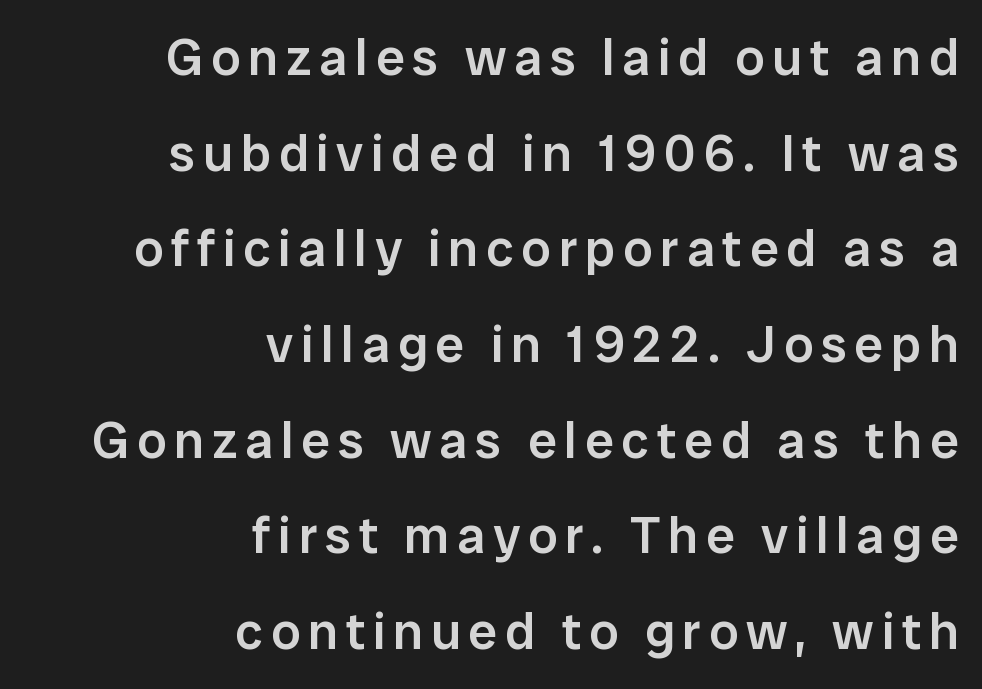
Note the varied advance widths — an 'i' is clearly narrower than an 'm'. Do the letters lean? They stand straight. One-word summary of the alignment: right. No feet cap the strokes, marking this as sans-serif type.
